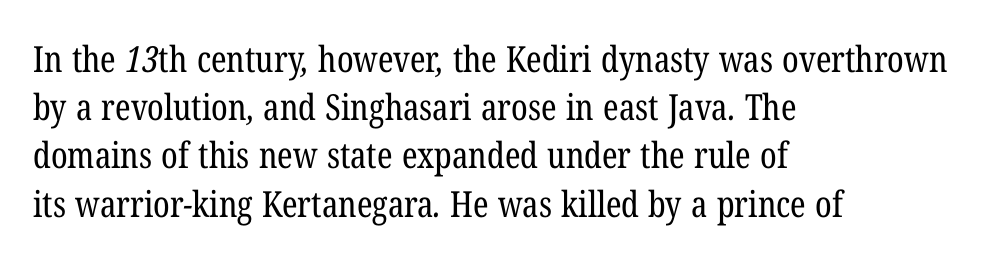
Q: Is the text bold? A: No.
Q: Is the typeface a serif or a sans-serif typeface? A: Serif.
Q: Is the text underlined? A: No.
Q: How is the paragraph aligned? A: Left-aligned.
Q: Is the spacing between letters normal or unusually wide? A: Normal.
Q: Is the spacing between lines tight, normal or loose? A: Normal.
Q: Width (condensed, normal, or wide)? A: Condensed.
Q: Stroke contrast? A: Low.
Q: x-height? A: Medium.
Q: Monospaced? A: No.
